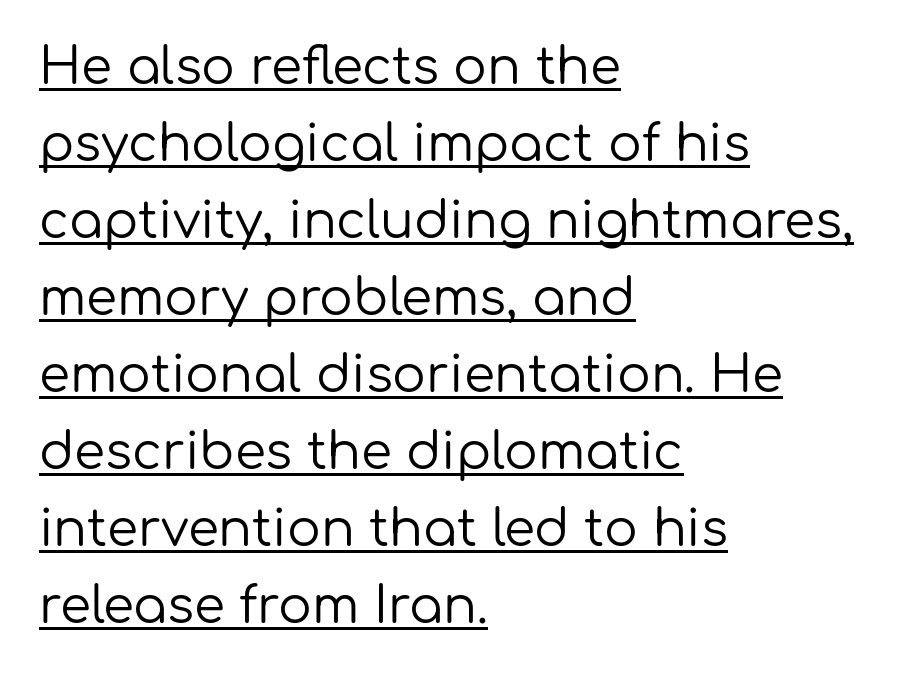
{"serif": "no", "italic": "no", "bold": "no", "weight": "regular", "width": "normal", "stroke_contrast": "low", "x_height": "medium", "monospaced": "no", "underline": "yes", "align": "left", "line_spacing": "normal", "line_spacing_ratio": 1.54, "letter_spacing": "normal", "letter_spacing_em": 0.0, "glyph_px": 50}
